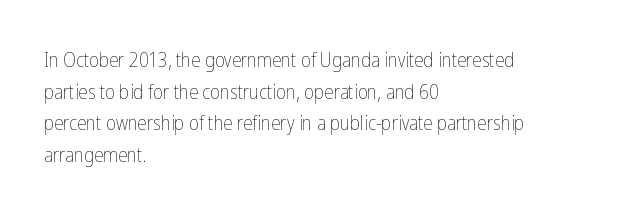
Q: Is the text bold? A: No.
Q: Is the text italic (slanted)? A: No, it is upright.
Q: Is the text underlined? A: No.
Q: How is the paragraph aligned? A: Left-aligned.
Q: Is the spacing between letters normal or unusually wide? A: Normal.
Q: Is the spacing between lines tight, normal or loose? A: Normal.
